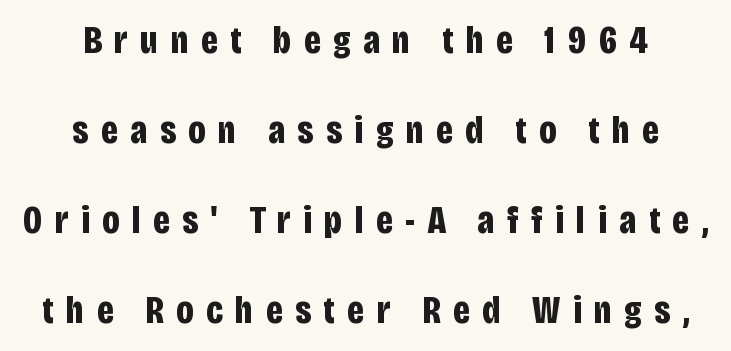
The image shows 39 px bold, condensed sans-serif type, upright; set centered, loose line spacing (2.31x), unusually wide letter spacing (+0.32 em), not underlined; low stroke contrast and a large x-height.
